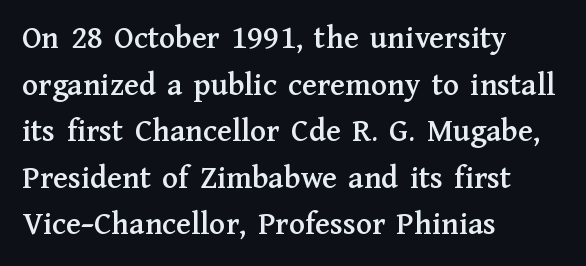
The image shows 33 px serif type, upright; set left-aligned, normal line spacing (1.41x), normal letter spacing, not underlined; medium stroke contrast and a medium x-height.
